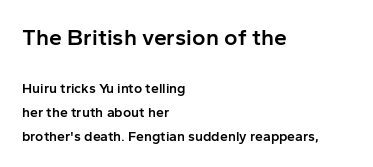
Q: Is the text bold? A: Semi-bold.
Q: Is the text italic (slanted)? A: No, it is upright.
Q: Is the text underlined? A: No.
Q: How is the paragraph aligned? A: Left-aligned.
Q: Is the spacing between letters normal or unusually wide? A: Normal.
Q: Is the spacing between lines tight, normal or loose? A: Normal.
Q: Which block of text is set in a larger size, the first (top) or the second (bottom)? A: The first (top) one.
